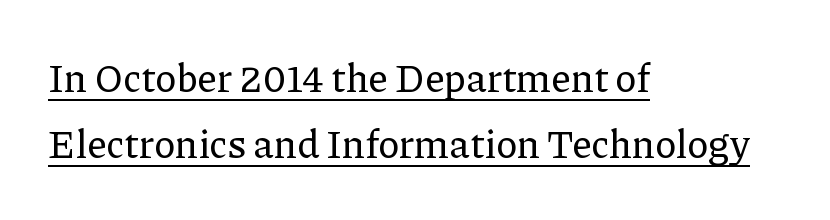
Q: Is the text italic (slanted)? A: No, it is upright.
Q: Is the typeface a serif or a sans-serif typeface? A: Serif.
Q: Is the text underlined? A: Yes.
Q: How is the paragraph aligned? A: Left-aligned.
Q: Is the spacing between letters normal or unusually wide? A: Normal.
Q: Is the spacing between lines tight, normal or loose? A: Normal.
Q: Width (condensed, normal, or wide)? A: Normal.
Q: Stroke contrast? A: Low.
Q: x-height? A: Medium.
Q: Monospaced? A: No.
